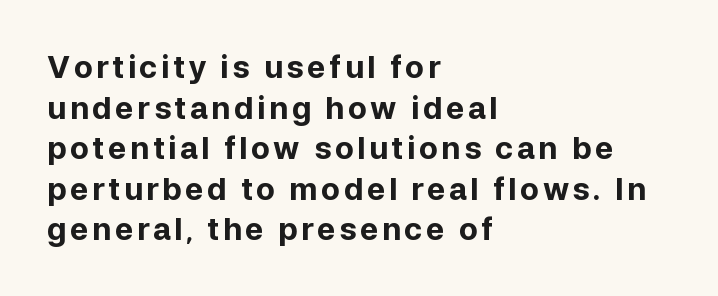
{"serif": "no", "italic": "no", "bold": "yes", "weight": "bold", "width": "normal", "stroke_contrast": "low", "x_height": "medium", "monospaced": "no", "underline": "no", "align": "left", "line_spacing": "normal", "line_spacing_ratio": 1.31, "glyph_px": 31}
